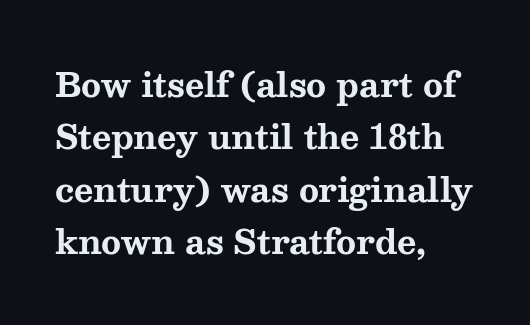
{"serif": "yes", "italic": "no", "bold": "yes", "weight": "bold", "width": "wide", "stroke_contrast": "medium", "x_height": "medium", "monospaced": "no", "underline": "no", "align": "left", "line_spacing": "normal", "line_spacing_ratio": 1.59, "letter_spacing": "normal", "letter_spacing_em": 0.0, "glyph_px": 33}
